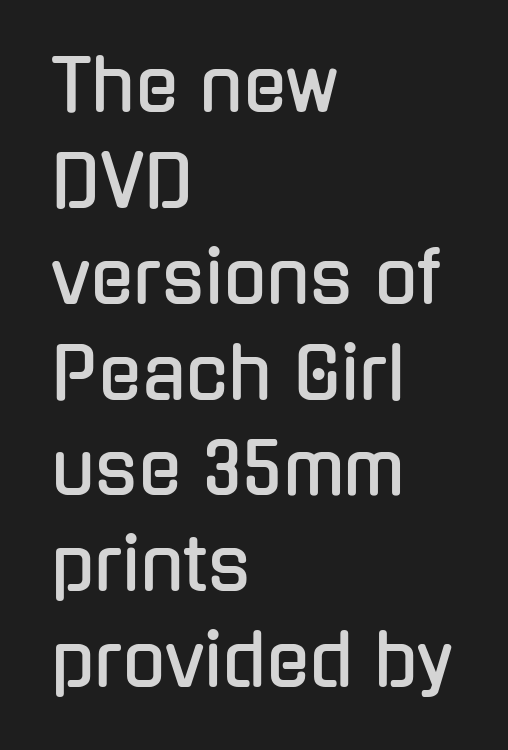
{"serif": "no", "italic": "no", "width": "condensed", "stroke_contrast": "low", "x_height": "medium", "monospaced": "no", "underline": "no", "align": "left", "line_spacing": "normal", "line_spacing_ratio": 1.35, "letter_spacing": "normal", "letter_spacing_em": 0.0, "glyph_px": 71}
